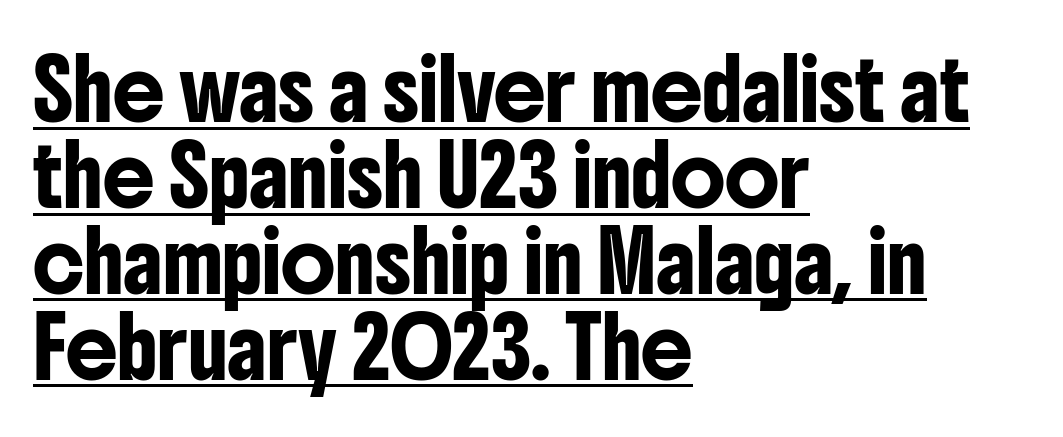
The image shows 58 px condensed sans-serif type, upright; set left-aligned, normal line spacing (1.48x), normal letter spacing, underlined; low stroke contrast and a medium x-height.
